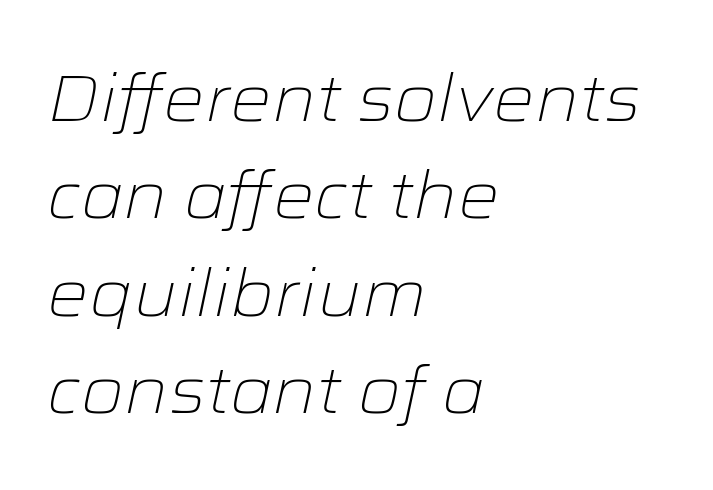
Q: Is the text bold? A: No.
Q: Is the text italic (slanted)? A: Yes, it leans right by about 12 degrees.
Q: Is the text underlined? A: No.
Q: How is the paragraph aligned? A: Left-aligned.
Q: Is the spacing between letters normal or unusually wide? A: Normal.
Q: Is the spacing between lines tight, normal or loose? A: Normal.
Q: Width (condensed, normal, or wide)? A: Wide.
Q: Stroke contrast? A: Low.
Q: x-height? A: Medium.
Q: Monospaced? A: No.
